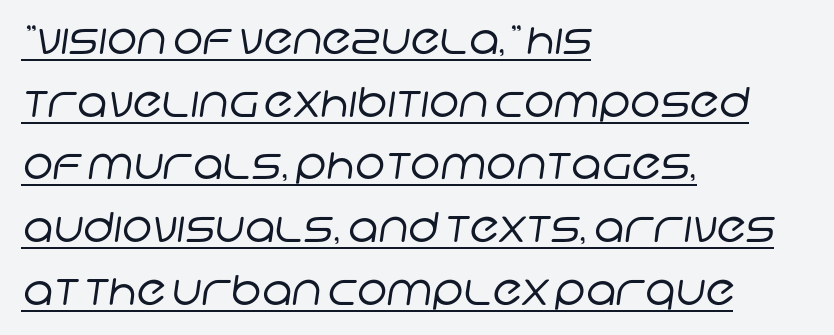
{"serif": "no", "bold": "no", "weight": "regular", "width": "normal", "stroke_contrast": "low", "x_height": "large", "monospaced": "no", "underline": "yes", "align": "left", "line_spacing": "normal", "line_spacing_ratio": 1.53, "letter_spacing": "normal", "letter_spacing_em": 0.0, "glyph_px": 41}
